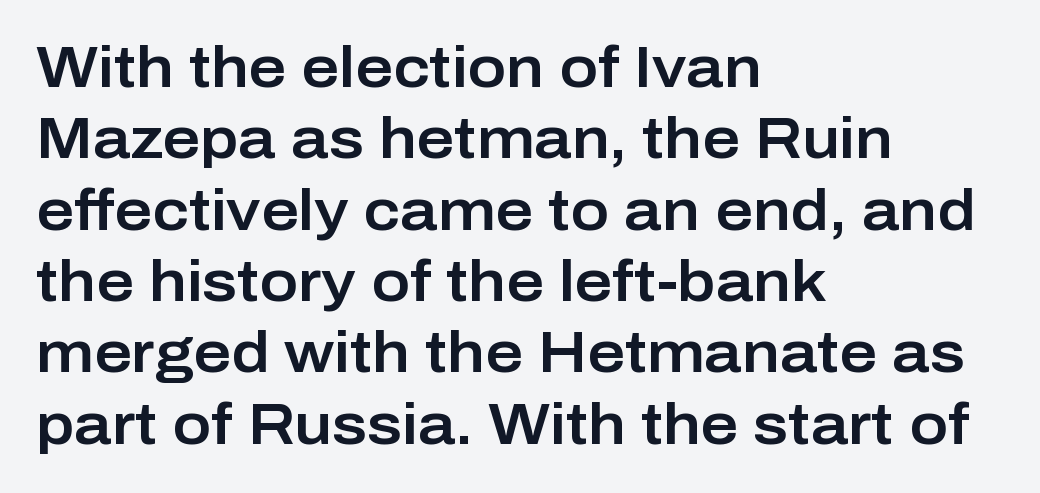
{"serif": "no", "italic": "no", "width": "normal", "stroke_contrast": "low", "x_height": "medium", "monospaced": "no", "underline": "no", "align": "left", "line_spacing_ratio": 1.23, "letter_spacing": "normal", "letter_spacing_em": 0.0, "glyph_px": 58}
